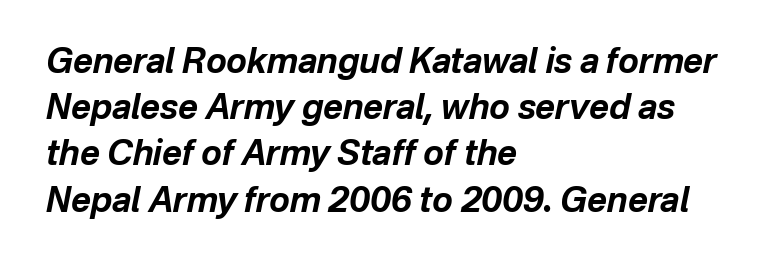
{"italic": "yes", "lean": "right", "slant_degrees": 12, "bold": "yes", "weight": "bold", "width": "normal", "stroke_contrast": "low", "x_height": "medium", "monospaced": "no", "underline": "no", "align": "left", "line_spacing": "normal", "line_spacing_ratio": 1.36, "letter_spacing": "normal", "letter_spacing_em": 0.0, "glyph_px": 34}
